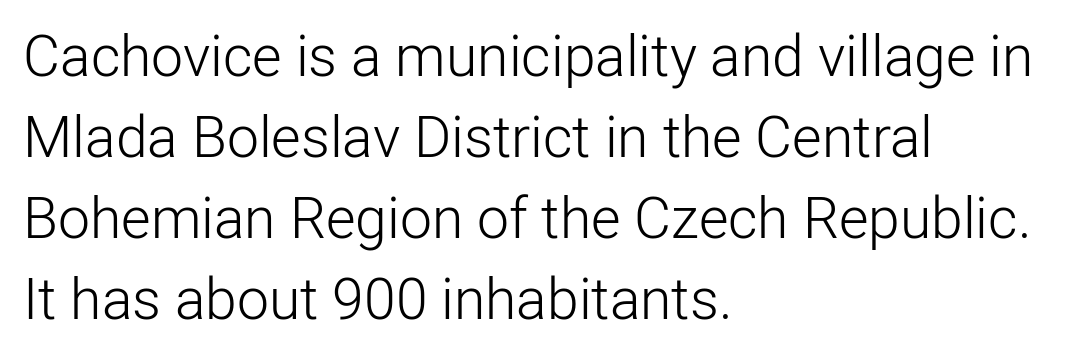
The image shows 57 px light sans-serif type, upright; set left-aligned, normal line spacing (1.42x), normal letter spacing, not underlined; low stroke contrast and a medium x-height.
